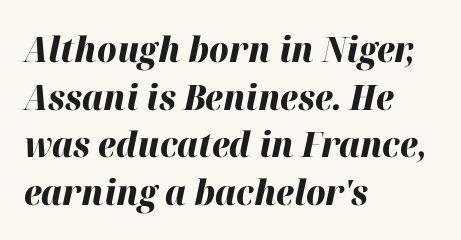
Q: Is the text bold? A: Yes.
Q: Is the text italic (slanted)? A: Yes, it leans right by about 12 degrees.
Q: Is the text underlined? A: No.
Q: How is the paragraph aligned? A: Left-aligned.
Q: Is the spacing between letters normal or unusually wide? A: Normal.
Q: Is the spacing between lines tight, normal or loose? A: Normal.
Q: Width (condensed, normal, or wide)? A: Normal.
Q: Stroke contrast? A: High.
Q: x-height? A: Medium.
Q: Monospaced? A: No.
